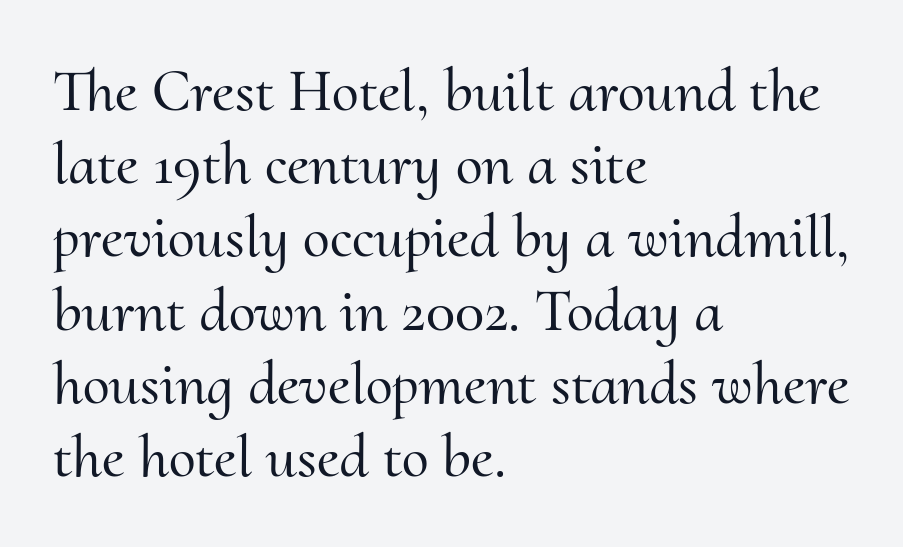
Q: Is the text italic (slanted)? A: No, it is upright.
Q: Is the typeface a serif or a sans-serif typeface? A: Serif.
Q: Is the text underlined? A: No.
Q: How is the paragraph aligned? A: Left-aligned.
Q: Is the spacing between letters normal or unusually wide? A: Normal.
Q: Width (condensed, normal, or wide)? A: Normal.
Q: Stroke contrast? A: Medium.
Q: x-height? A: Small.
Q: Monospaced? A: No.
